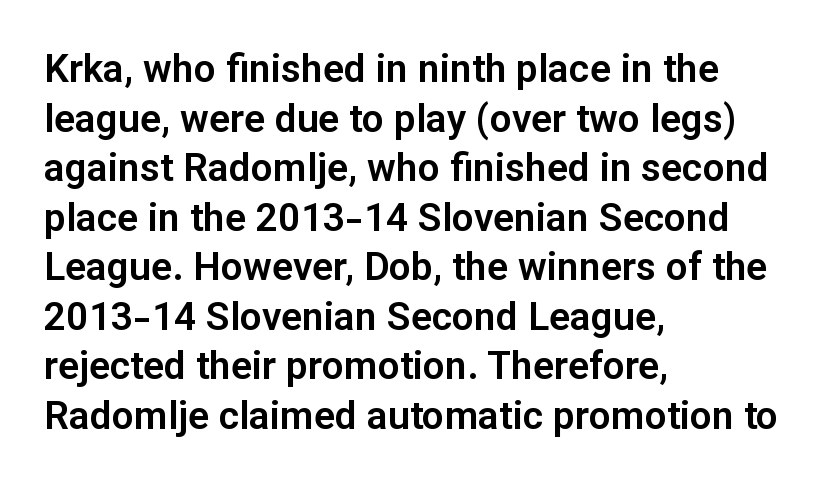
The image shows 39 px sans-serif type, upright; set left-aligned, normal line spacing (1.27x), normal letter spacing, not underlined; low stroke contrast and a medium x-height.
